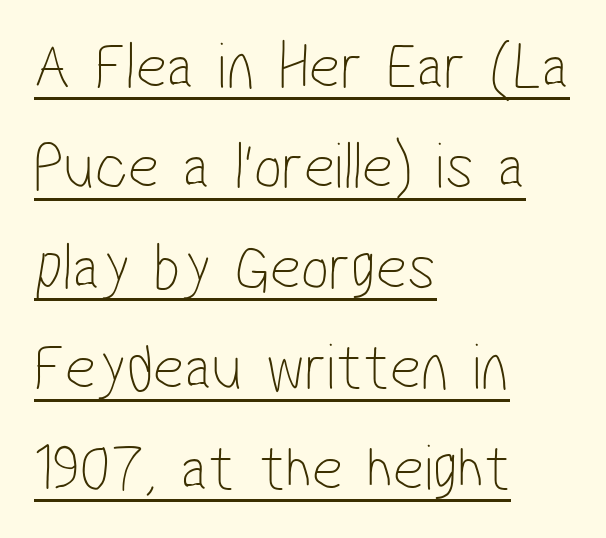
Layout note: lines flush left. The passage shown is not bold in any degree. Students, observe: this is what conventionally led text looks like. A typesetter would call this proportional, since set widths differ per character. A rule runs beneath these lines of type.
